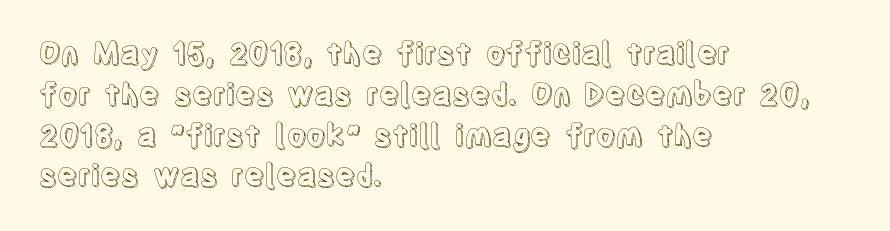
Standard letterfit; no display-style spreading of the glyphs. Horizontally, the lines are justified to the leading edge only. Just letters on the line, the space beneath them empty. Each new line begins a customary step beneath the previous one.
